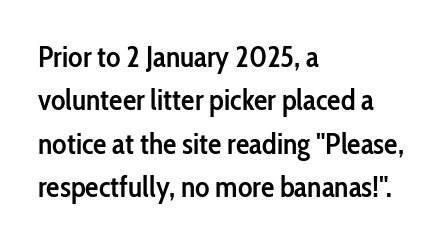
Q: Is the text bold? A: Semi-bold.
Q: Is the text italic (slanted)? A: No, it is upright.
Q: Is the typeface a serif or a sans-serif typeface? A: Sans-serif.
Q: Is the text underlined? A: No.
Q: How is the paragraph aligned? A: Left-aligned.
Q: Is the spacing between letters normal or unusually wide? A: Normal.
Q: Is the spacing between lines tight, normal or loose? A: Normal.
Q: Width (condensed, normal, or wide)? A: Condensed.
Q: Stroke contrast? A: Low.
Q: x-height? A: Medium.
Q: Monospaced? A: No.
